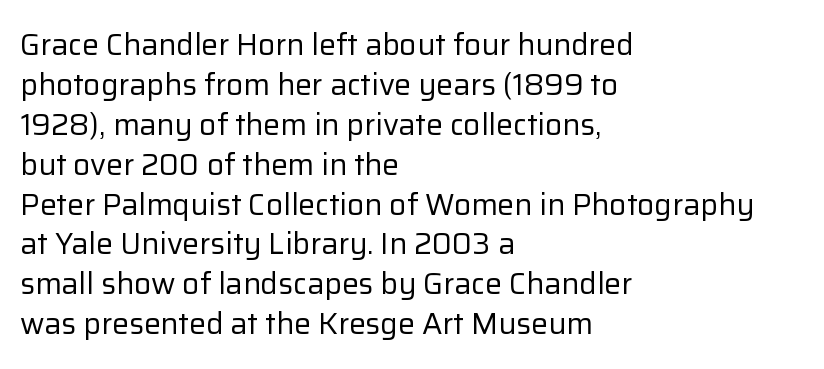
The image shows 30 px regular-weight sans-serif type, upright; set left-aligned, normal line spacing (1.33x), normal letter spacing, not underlined; low stroke contrast and a medium x-height.
